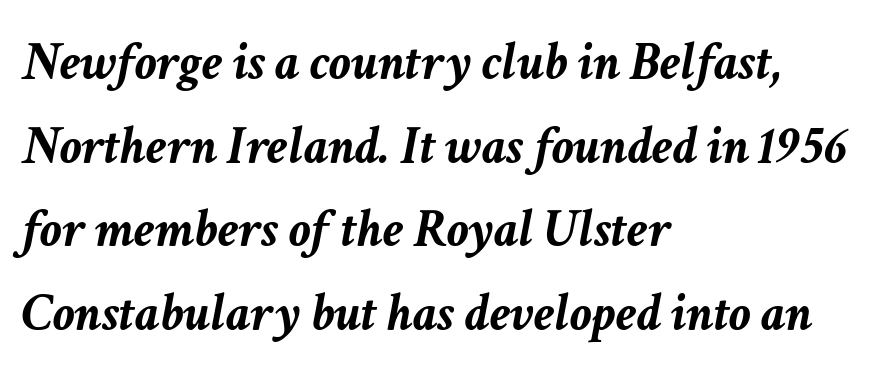
Q: Is the text bold? A: Yes.
Q: Is the text italic (slanted)? A: Yes, it leans right by about 11 degrees.
Q: Is the text underlined? A: No.
Q: How is the paragraph aligned? A: Left-aligned.
Q: Is the spacing between letters normal or unusually wide? A: Normal.
Q: Is the spacing between lines tight, normal or loose? A: Normal.
Q: Width (condensed, normal, or wide)? A: Normal.
Q: Stroke contrast? A: Low.
Q: x-height? A: Medium.
Q: Monospaced? A: No.
